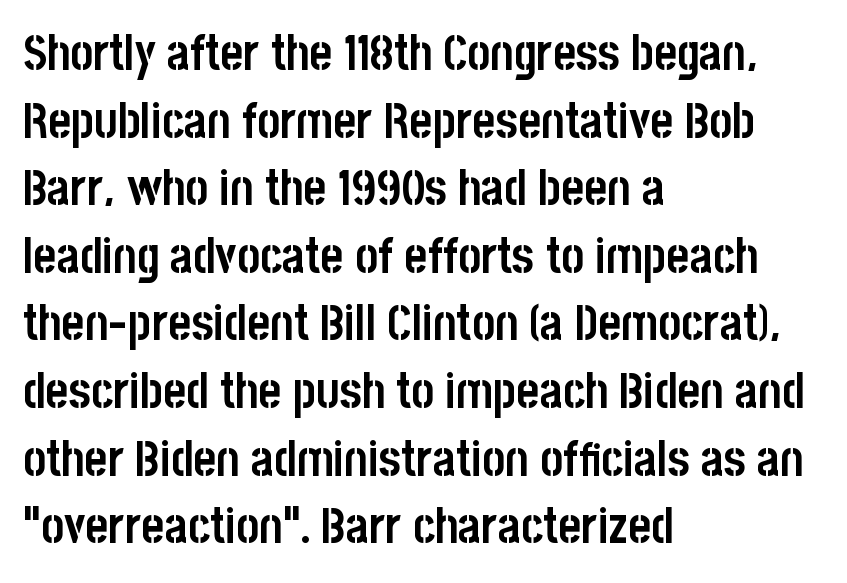
{"serif": "no", "italic": "no", "bold": "yes", "weight": "semibold", "width": "condensed", "stroke_contrast": "low", "x_height": "large", "monospaced": "no", "underline": "no", "align": "left", "line_spacing": "normal", "line_spacing_ratio": 1.38, "letter_spacing": "normal", "letter_spacing_em": 0.0, "glyph_px": 49}
